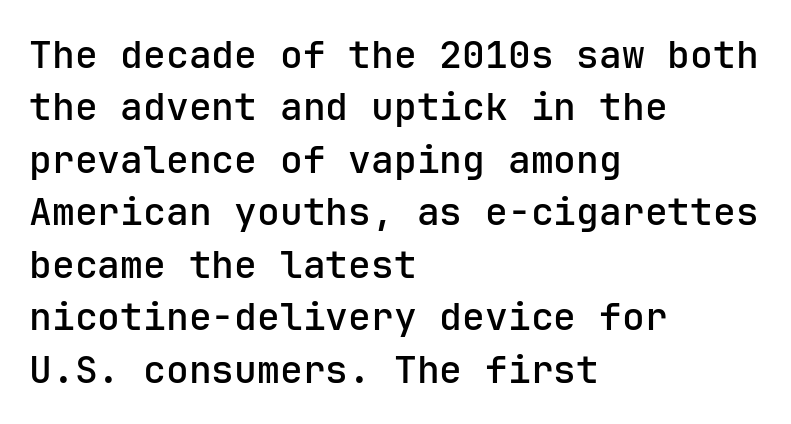
Casual observation: everything's shoved over to the left. A typesetter would call this leading conventional body-copy spacing. A bare baseline throughout the passage. Looks like terminal output: every glyph gets an equal slot. Is there any slant? The stems are plumb.
